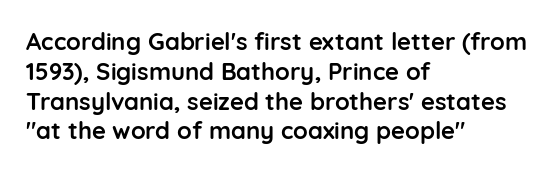
Q: Is the text bold? A: Yes.
Q: Is the text italic (slanted)? A: No, it is upright.
Q: Is the text underlined? A: No.
Q: How is the paragraph aligned? A: Left-aligned.
Q: Is the spacing between letters normal or unusually wide? A: Normal.
